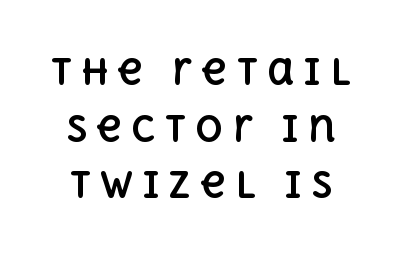
{"italic": "no", "bold": "yes", "weight": "bold", "width": "normal", "x_height": "large", "monospaced": "no", "underline": "no", "line_spacing": "normal", "line_spacing_ratio": 1.62, "letter_spacing": "wide", "letter_spacing_em": 0.26, "glyph_px": 35}
